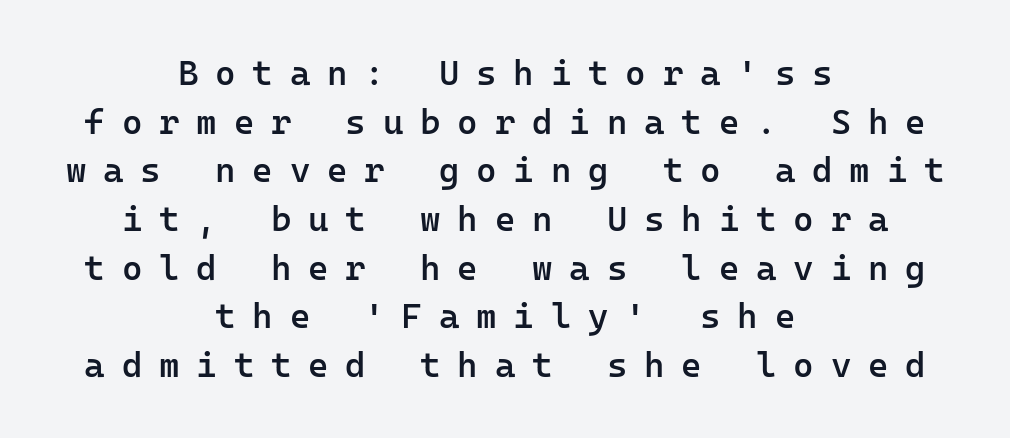
{"serif": "no", "italic": "no", "bold": "semi", "weight": "semibold", "width": "normal", "stroke_contrast": "low", "x_height": "medium", "monospaced": "yes", "underline": "no", "align": "center", "line_spacing": "normal", "line_spacing_ratio": 1.39, "letter_spacing": "wide", "letter_spacing_em": 0.48, "glyph_px": 35}
